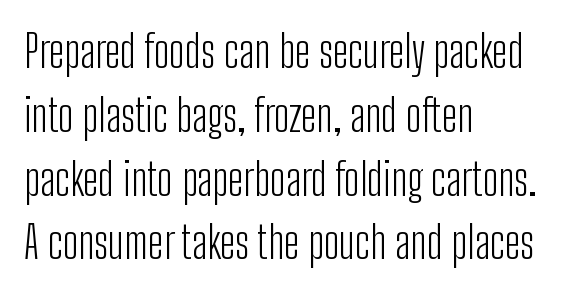
{"serif": "no", "italic": "no", "bold": "no", "weight": "light", "width": "condensed", "stroke_contrast": "low", "x_height": "medium", "monospaced": "no", "underline": "no", "align": "left", "line_spacing": "normal", "line_spacing_ratio": 1.45, "letter_spacing": "normal", "letter_spacing_em": 0.0, "glyph_px": 44}
